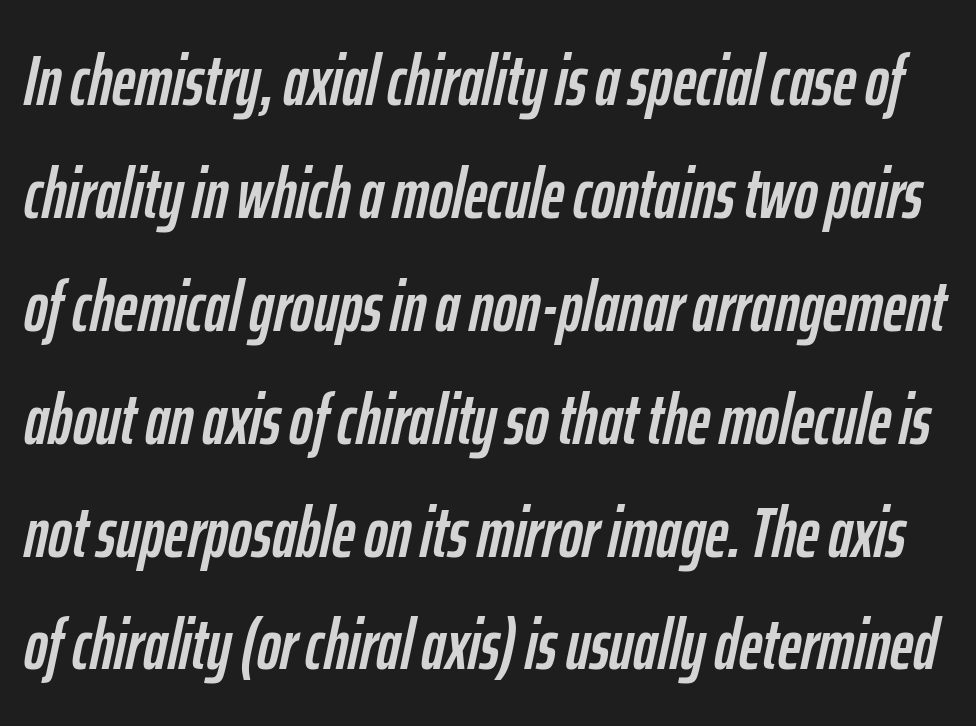
The image shows 71 px condensed type, italic (leaning right); set normal line spacing (1.59x), normal letter spacing, not underlined; low stroke contrast and a medium x-height.
